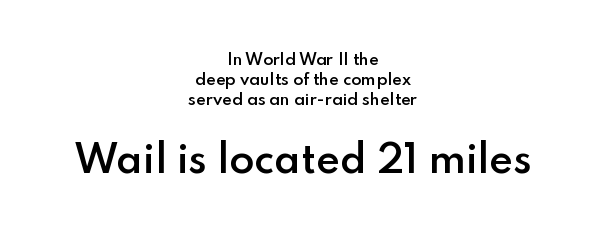
The image shows 37 px semibold sans-serif type, upright; set centered, normal line spacing (1.32x), normal letter spacing, not underlined; the second (bottom) block is 2.47x larger; low stroke contrast and a small x-height.
